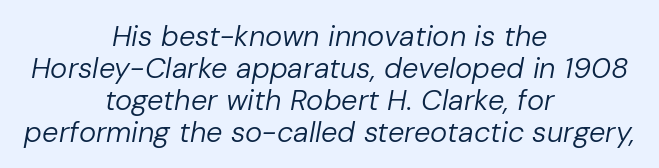
{"italic": "yes", "lean": "right", "slant_degrees": 10, "bold": "no", "weight": "regular", "width": "normal", "stroke_contrast": "low", "x_height": "medium", "monospaced": "no", "underline": "no", "align": "center", "line_spacing": "tight", "line_spacing_ratio": 1.1, "letter_spacing": "normal", "letter_spacing_em": 0.0, "glyph_px": 29}
